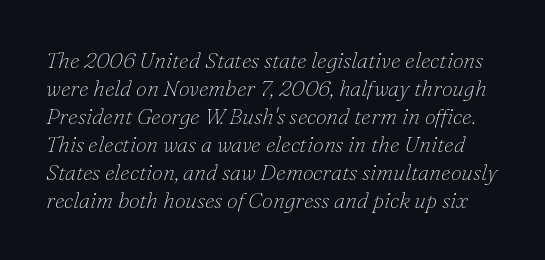
{"italic": "yes", "lean": "right", "slant_degrees": 16, "bold": "no", "underline": "no", "line_spacing": "normal", "line_spacing_ratio": 1.27, "letter_spacing": "normal", "letter_spacing_em": 0.0, "glyph_px": 22}
